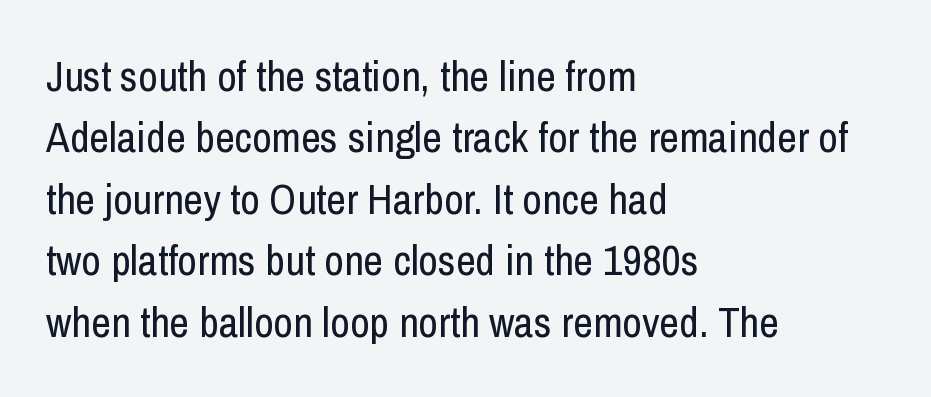
{"serif": "no", "italic": "no", "bold": "no", "weight": "regular", "width": "condensed", "stroke_contrast": "low", "x_height": "medium", "monospaced": "no", "underline": "no", "align": "left", "line_spacing": "normal", "line_spacing_ratio": 1.43, "letter_spacing": "normal", "letter_spacing_em": 0.0, "glyph_px": 43}
